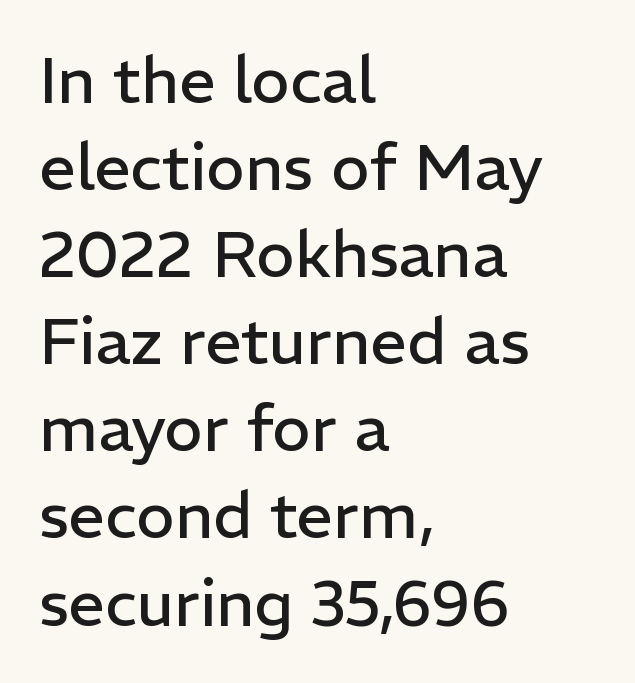
The compositor pushed each line to the left boundary. No extra ink here — the face is not bold. Caption: standard tracking, unaltered. The gap between lines stays unmarked. Look at the bottom of the vertical strokes: they stop flat, with no serifs.
